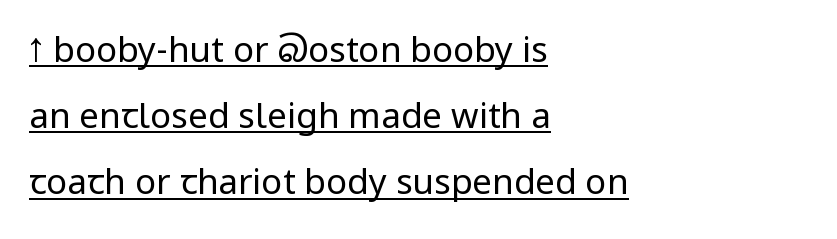
Letterform terminals end flat and unadorned throughout the passage. Heft: none added — not bold. Each word holds together tightly as a unit, with standard inter-letter gaps. All the whitespace from short lines collects on the right. No italicization has been applied; the sample stays upright. The glyphs are accompanied by a horizontal stroke just below them.
